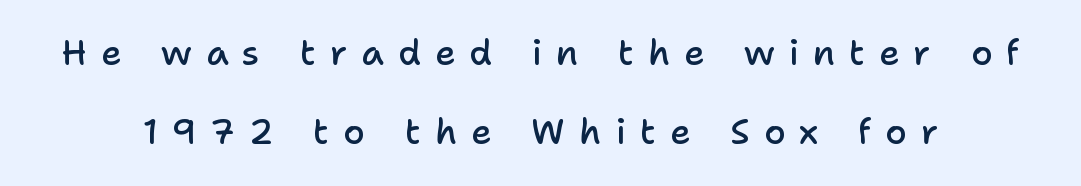
Whoever set this chose breathing room over compactness in the vertical rhythm. Its strokes are somewhat broadened, the hallmark of semibold type. Varying glyph widths throughout — classic text-font behaviour. Clear beneath every line of the passage. Rendered with straight, roman letterforms.
